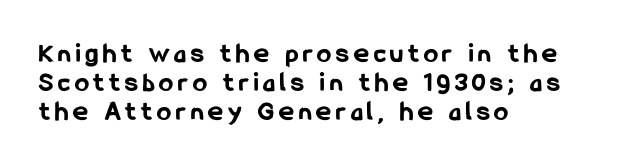
{"serif": "no", "italic": "no", "bold": "yes", "weight": "bold", "width": "condensed", "stroke_contrast": "low", "x_height": "medium", "monospaced": "no", "underline": "no", "align": "left", "line_spacing": "tight", "line_spacing_ratio": 1.03, "glyph_px": 28}
